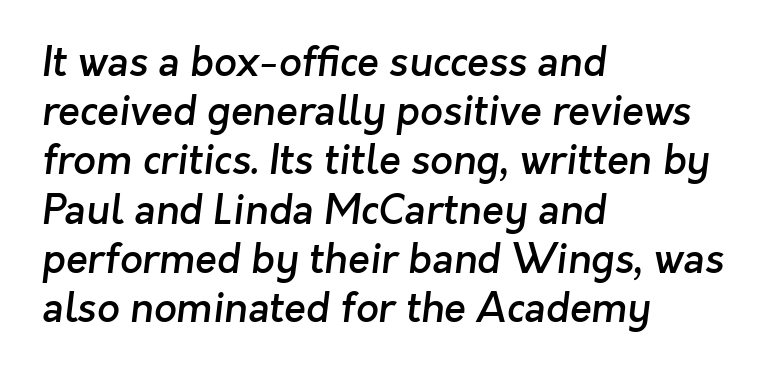
{"serif": "no", "bold": "semi", "weight": "semibold", "width": "normal", "stroke_contrast": "low", "x_height": "medium", "monospaced": "no", "underline": "no", "align": "left", "line_spacing_ratio": 1.23, "letter_spacing": "normal", "letter_spacing_em": 0.0, "glyph_px": 40}
